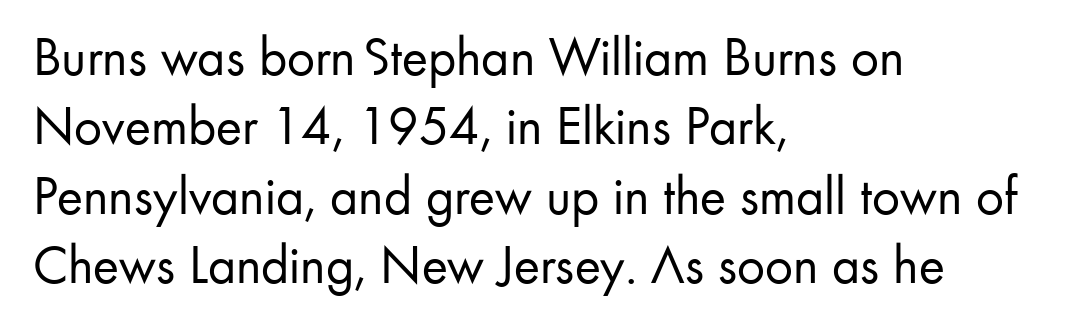
Default kerning and tracking; the words read as compact shapes. Notice how descenders clear the ascenders below comfortably — that's standard leading. These lines are set flush left with a ragged right edge. Is this a fixed-width face? No — the glyphs have proportional, varying widths. In terms of letterform style, serifs are entirely absent. Upright lettering throughout.
